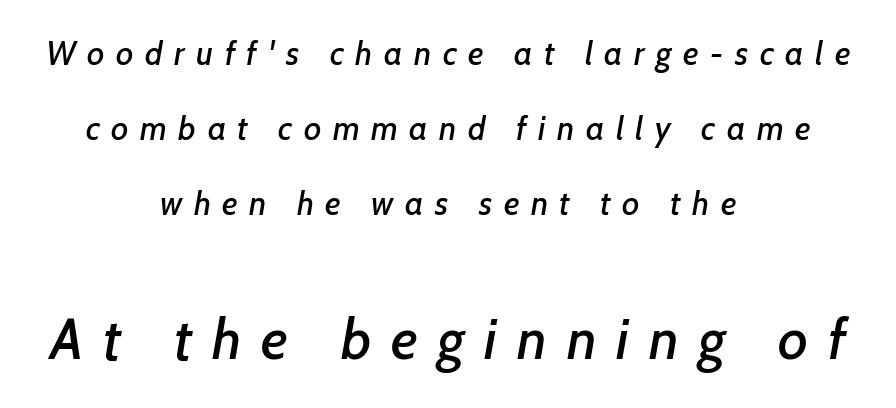
The image shows 57 px sans-serif type; set centered, loose line spacing (2.28x), unusually wide letter spacing (+0.35 em), not underlined; the second (bottom) block is 1.73x larger; low stroke contrast and a medium x-height.
